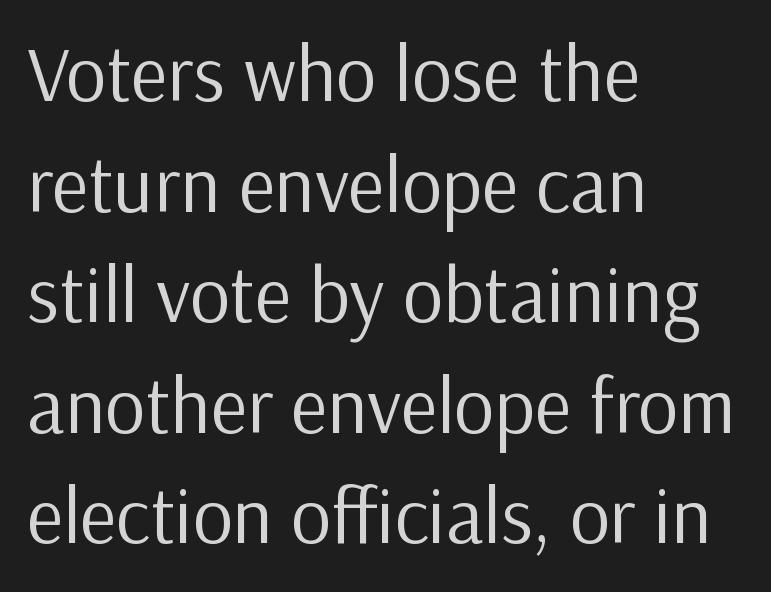
Q: Is the text bold? A: No.
Q: Is the text italic (slanted)? A: No, it is upright.
Q: Is the typeface a serif or a sans-serif typeface? A: Sans-serif.
Q: Is the text underlined? A: No.
Q: How is the paragraph aligned? A: Left-aligned.
Q: Is the spacing between letters normal or unusually wide? A: Normal.
Q: Is the spacing between lines tight, normal or loose? A: Normal.
Q: Width (condensed, normal, or wide)? A: Normal.
Q: Stroke contrast? A: Low.
Q: x-height? A: Medium.
Q: Monospaced? A: No.
